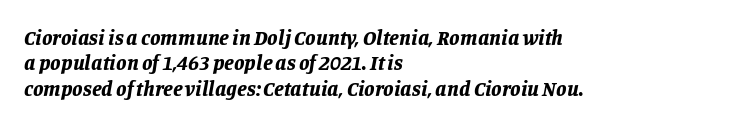
{"italic": "yes", "lean": "right", "slant_degrees": 11, "bold": "yes", "underline": "no", "align": "left", "line_spacing_ratio": 1.21, "letter_spacing": "normal", "letter_spacing_em": 0.0, "glyph_px": 21}
